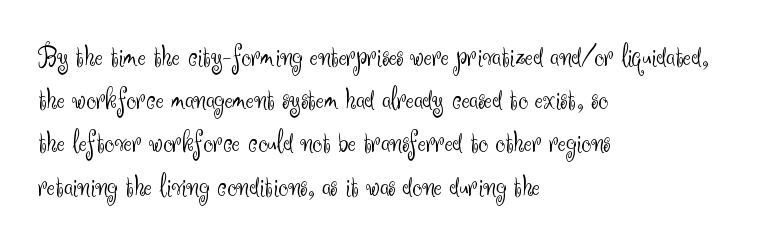
The image shows 30 px light sans-serif type, upright; set left-aligned, normal line spacing (1.44x), normal letter spacing, not underlined; medium stroke contrast and a small x-height.
